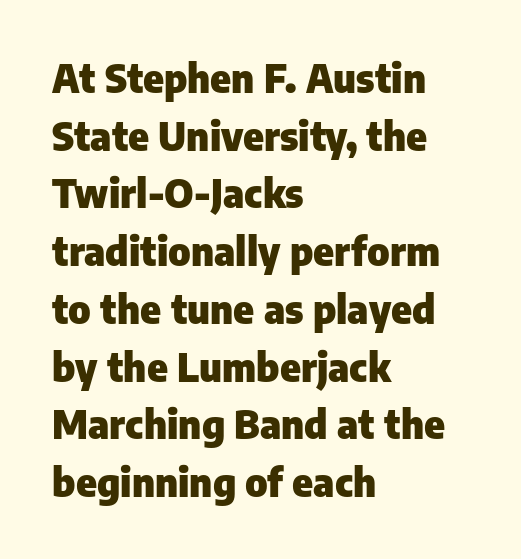
{"serif": "no", "italic": "no", "bold": "yes", "weight": "heavy", "width": "normal", "stroke_contrast": "low", "x_height": "medium", "monospaced": "no", "underline": "no", "align": "left", "line_spacing": "normal", "line_spacing_ratio": 1.48, "letter_spacing": "normal", "letter_spacing_em": 0.0, "glyph_px": 39}
